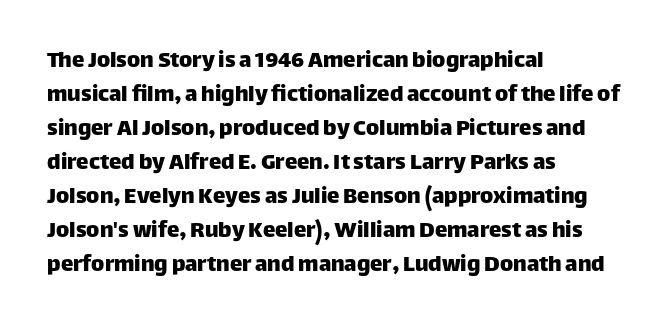
The image shows 25 px text type, upright; set left-aligned, normal line spacing (1.36x), normal letter spacing, not underlined.
